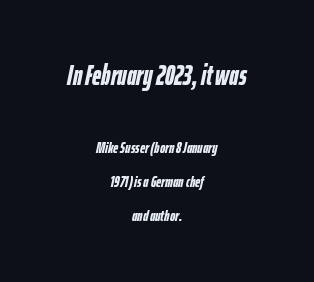
{"italic": "yes", "lean": "right", "slant_degrees": 12, "bold": "yes", "weight": "semibold", "width": "condensed", "stroke_contrast": "low", "x_height": "medium", "monospaced": "no", "underline": "no", "align": "center", "line_spacing": "loose", "line_spacing_ratio": 2.11, "letter_spacing": "normal", "letter_spacing_em": 0.0, "larger_block": "first", "size_ratio": 1.75, "glyph_px": 28}
